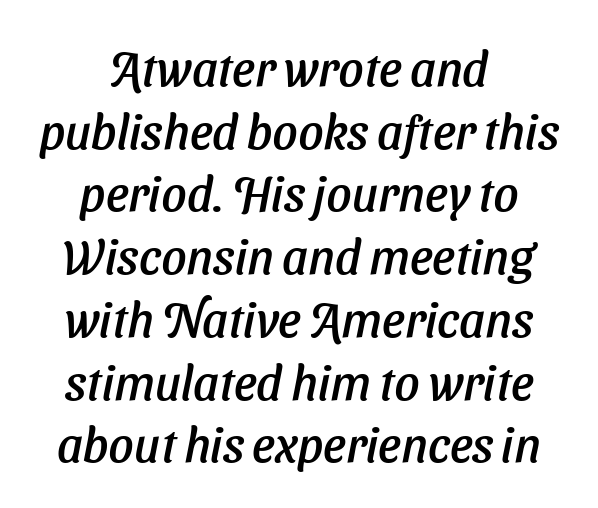
{"italic": "yes", "lean": "right", "slant_degrees": 11, "width": "normal", "stroke_contrast": "low", "x_height": "medium", "monospaced": "no", "underline": "no", "align": "center", "line_spacing": "normal", "line_spacing_ratio": 1.28, "letter_spacing": "normal", "letter_spacing_em": 0.0, "glyph_px": 49}
